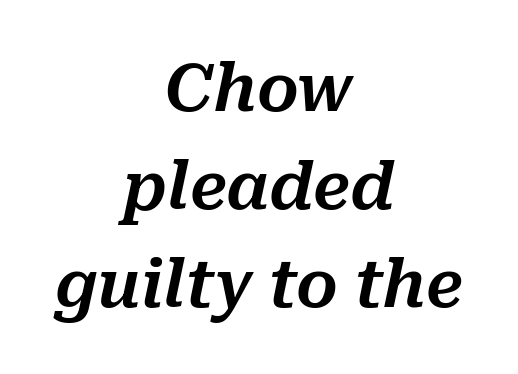
Slant detected: the letters are inclined. These lines are rendered in a variable-pitch font. Is the block centered? Yes — each line is placed symmetrically about the middle. The glyphs are unaccompanied by any horizontal stroke below them. Compared with typical paragraphs, the rows here are spaced about the same.
